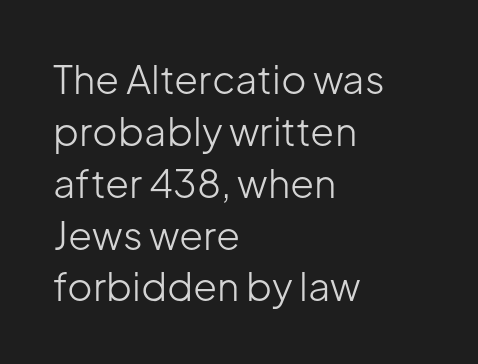
Note the varied advance widths — an 'i' is clearly narrower than an 'm'. A typesetter would mark this as roman, not italic. Type without underlining. Left-aligned paragraph, ragged on the right. Each letter's strokes conclude bluntly, with no projecting serifs. One glance says typical: line gaps are just what's usual.
